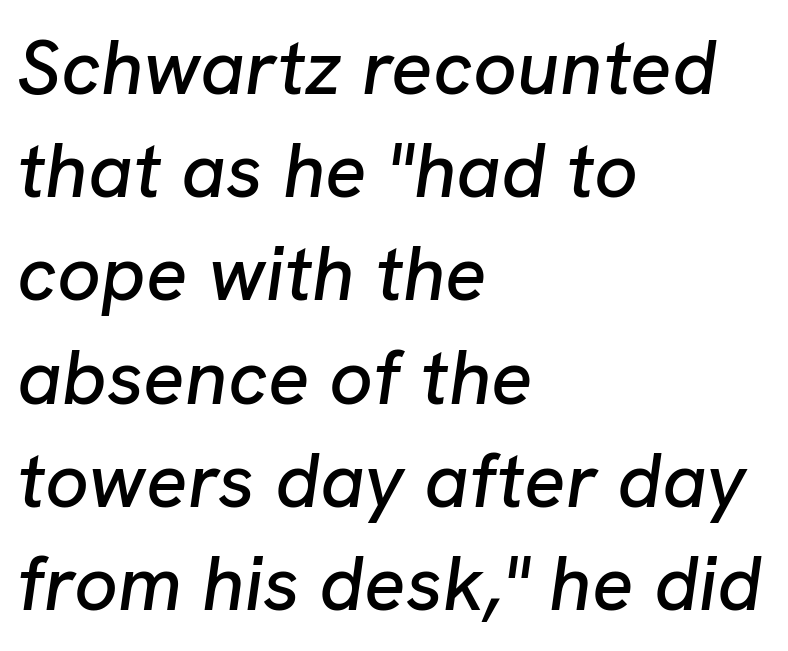
In terms of posture, this sample is oblique. This block has exactly the height ordinary leading produces. Spacing verdict: proportional, widths tailored to each character. All the whitespace from short lines collects on the right.
